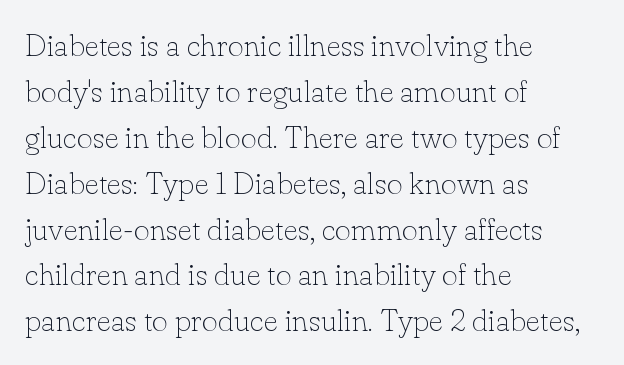
{"serif": "yes", "italic": "no", "bold": "no", "weight": "thin", "width": "normal", "stroke_contrast": "low", "x_height": "small", "monospaced": "no", "underline": "no", "align": "left", "line_spacing": "normal", "line_spacing_ratio": 1.48, "letter_spacing": "normal", "letter_spacing_em": 0.0, "glyph_px": 31}
